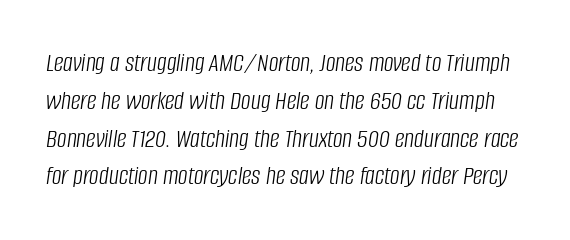
The image shows 27 px text type, italic (leaning right); set normal line spacing (1.4x), normal letter spacing, not underlined.
